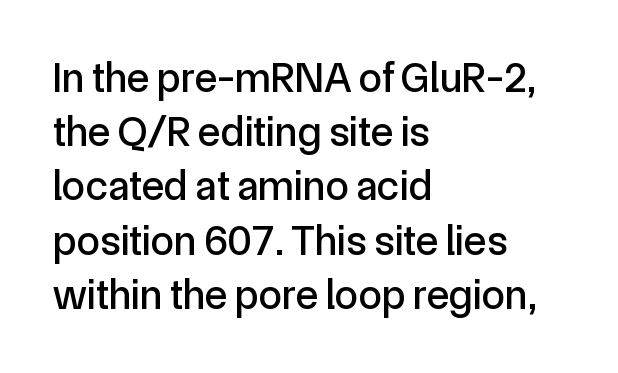
{"serif": "no", "italic": "no", "width": "normal", "x_height": "medium", "monospaced": "no", "underline": "no", "align": "left", "line_spacing": "normal", "line_spacing_ratio": 1.29, "letter_spacing": "normal", "letter_spacing_em": 0.0, "glyph_px": 42}
